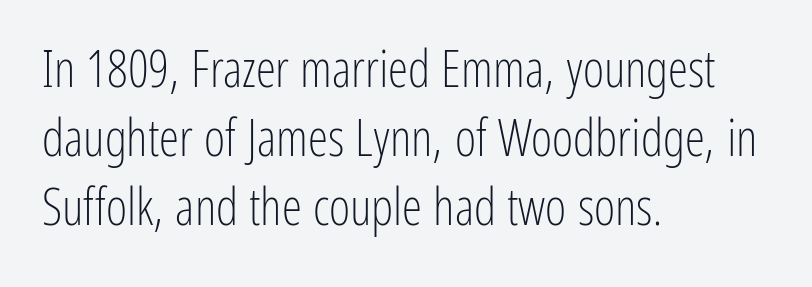
{"serif": "no", "italic": "no", "bold": "no", "weight": "light", "width": "condensed", "stroke_contrast": "low", "x_height": "medium", "monospaced": "no", "underline": "no", "align": "left", "line_spacing": "normal", "line_spacing_ratio": 1.35, "letter_spacing": "normal", "letter_spacing_em": 0.0, "glyph_px": 51}
